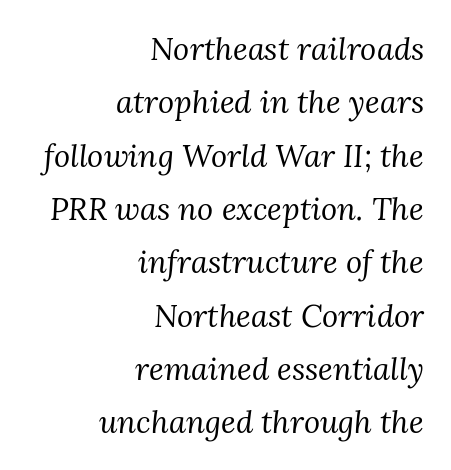
The image shows 31 px regular-weight serif type, italic (leaning right); set right-aligned, line spacing 1.72x, normal letter spacing, not underlined; medium stroke contrast and a medium x-height.
